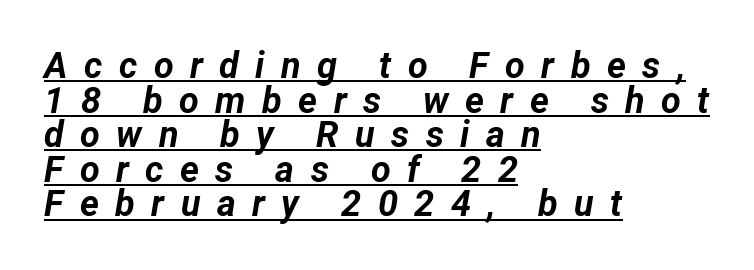
Weight check: bold — yes, fully. Glyph-to-glyph distance is far greater than everyday printed text. Glance below the letters and you will spot a drawn line. Yep, that's italic — everything's leaning.
